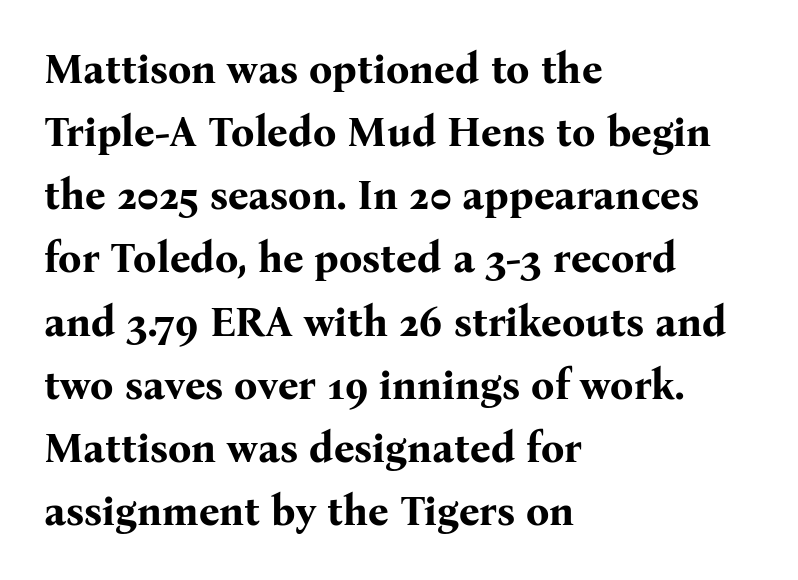
Q: Is the text bold? A: Yes.
Q: Is the text italic (slanted)? A: No, it is upright.
Q: Is the typeface a serif or a sans-serif typeface? A: Serif.
Q: Is the text underlined? A: No.
Q: How is the paragraph aligned? A: Left-aligned.
Q: Is the spacing between letters normal or unusually wide? A: Normal.
Q: Is the spacing between lines tight, normal or loose? A: Normal.
Q: Width (condensed, normal, or wide)? A: Normal.
Q: Stroke contrast? A: Medium.
Q: x-height? A: Medium.
Q: Monospaced? A: No.
